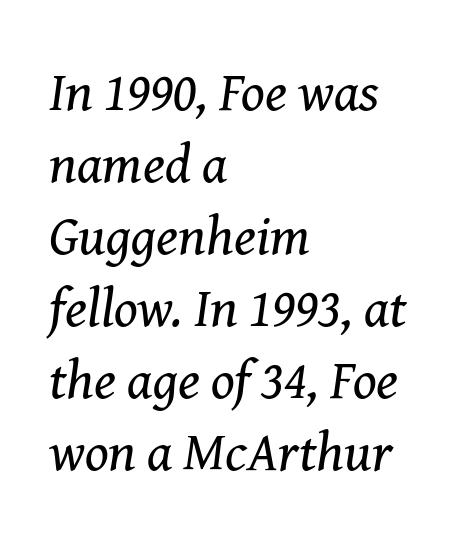
{"serif": "yes", "italic": "yes", "lean": "right", "slant_degrees": 8, "bold": "no", "weight": "regular", "width": "normal", "stroke_contrast": "medium", "x_height": "medium", "monospaced": "no", "underline": "no", "align": "left", "line_spacing": "normal", "line_spacing_ratio": 1.31, "letter_spacing": "normal", "letter_spacing_em": 0.0, "glyph_px": 55}
